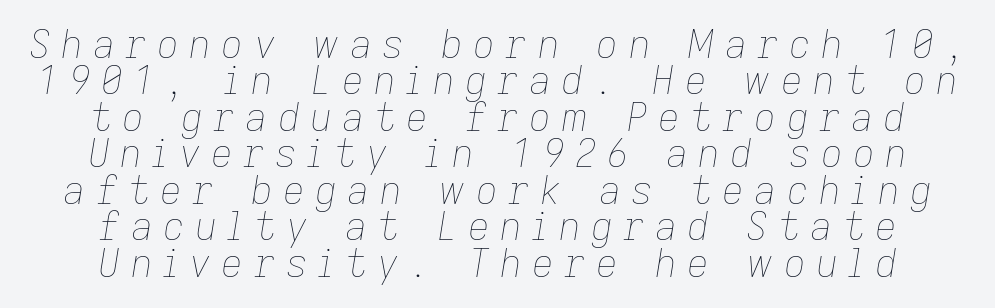
The image shows 38 px thin type, italic (leaning right); set centered, tight line spacing (0.96x), unusually wide letter spacing (+0.27 em), not underlined; low stroke contrast and a medium x-height.
